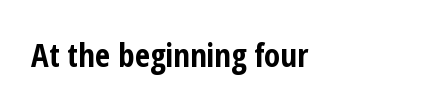
The image shows 33 px bold, condensed sans-serif type, upright; set left-aligned, normal letter spacing, not underlined; low stroke contrast and a medium x-height.
